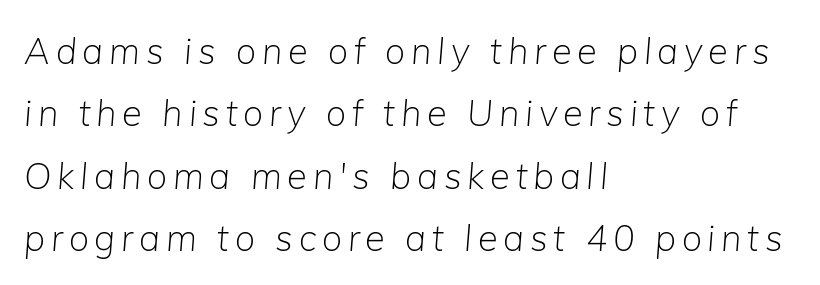
The image shows 36 px light type, italic (leaning right); set left-aligned, line spacing 1.73x, not underlined; low stroke contrast and a medium x-height.
